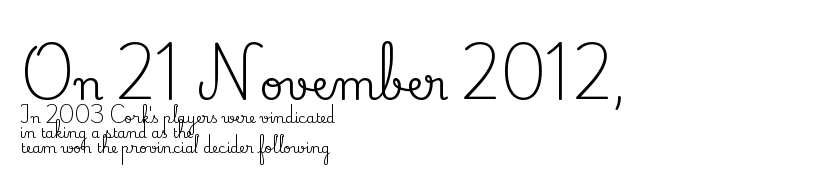
The image shows 41 px serif type, upright; set left-aligned, tight line spacing (1.06x), normal letter spacing, not underlined; the first (top) block is 2.93x larger; medium stroke contrast and a small x-height.
